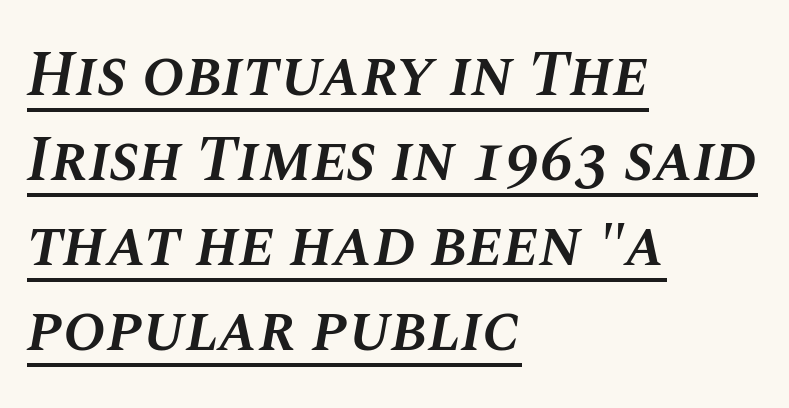
The image shows 64 px semibold type, italic (leaning right); set left-aligned, normal line spacing (1.33x), normal letter spacing, underlined; medium stroke contrast and a large x-height.
